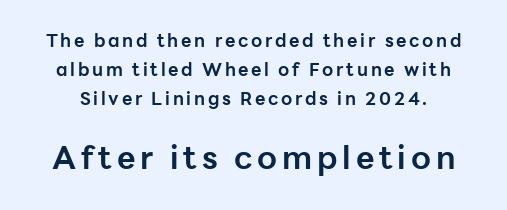
Notice how thick the strokes are: this is what a full bold looks like. Varying glyph widths throughout — classic text-font behaviour. The designer left line spacing at the default. Letterform terminals end flat and unadorned throughout the passage. The specimen reads as upright at a glance. Underline: absent.
